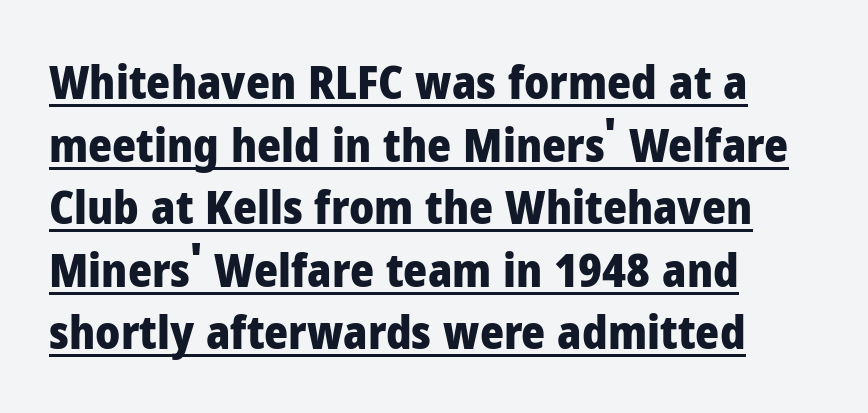
Every letter is thick-stroked: bold, no question. A sans-serif font was chosen for this passage. The type sits square on the baseline with zero lean. The rendering uses the underline text-decoration.
